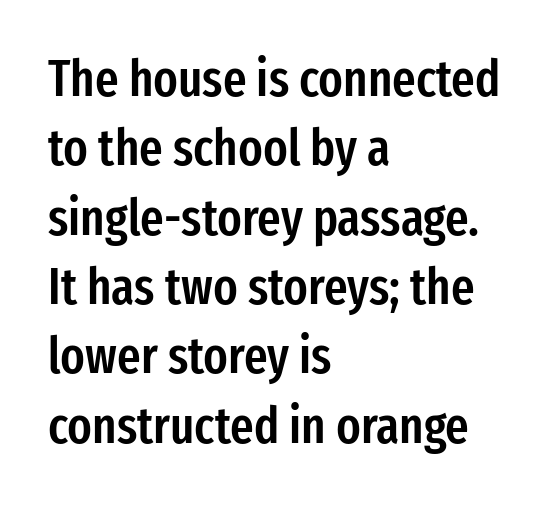
The image shows 51 px semibold, condensed sans-serif type, upright; set left-aligned, normal line spacing (1.36x), normal letter spacing, not underlined; low stroke contrast and a medium x-height.
